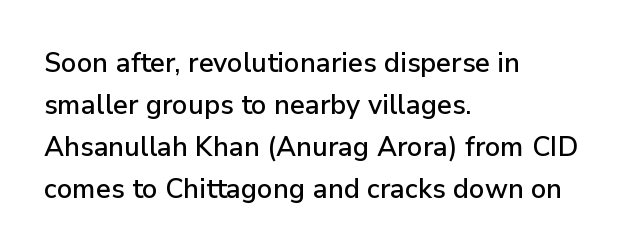
The image shows 27 px text type, upright; set left-aligned, normal line spacing (1.55x), normal letter spacing, not underlined.
